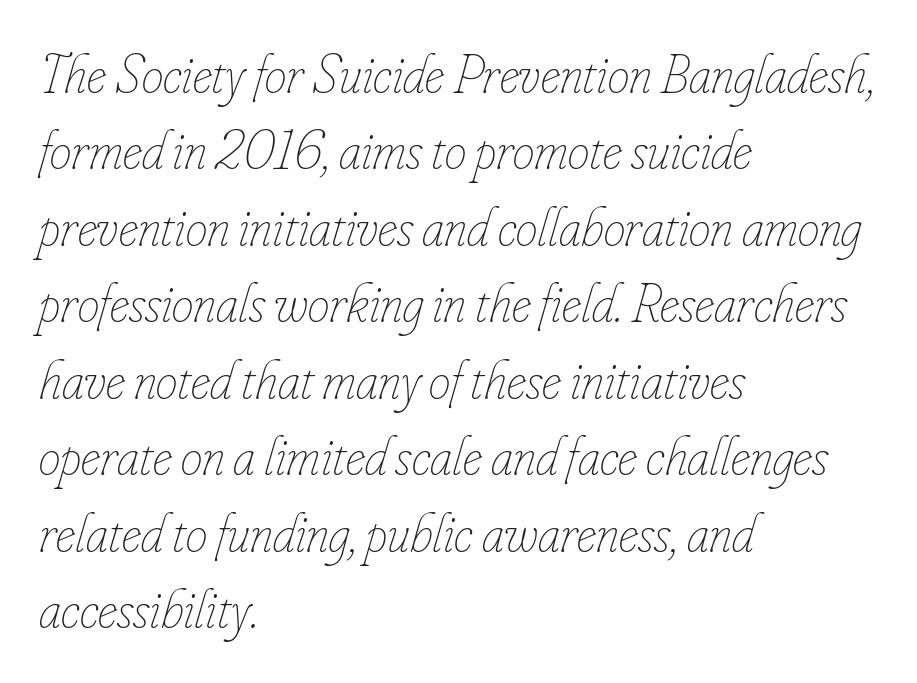
{"italic": "yes", "lean": "right", "slant_degrees": 16, "bold": "no", "weight": "thin", "width": "condensed", "stroke_contrast": "low", "x_height": "small", "monospaced": "no", "underline": "no", "align": "left", "line_spacing": "normal", "line_spacing_ratio": 1.39, "letter_spacing": "normal", "letter_spacing_em": 0.0, "glyph_px": 55}
